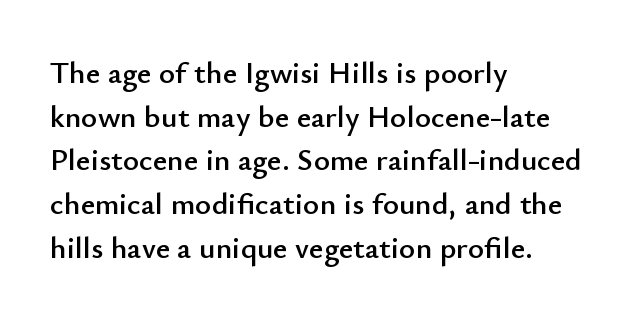
The passage shown is typed in a proportional face where columns would drift. The designer left line spacing at the default. Layout note: lines flush left. The characters display no serif detailing; their extremities are plain.
